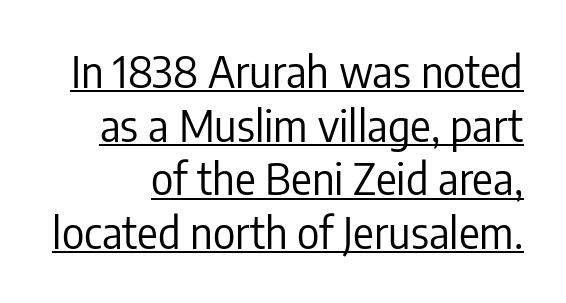
Weight: in the light-to-regular range. Between one letter and the next there's only the usual sliver of space. Varying glyph widths throughout — classic text-font behaviour. When letters stand straight like this, we call the style roman or upright.
